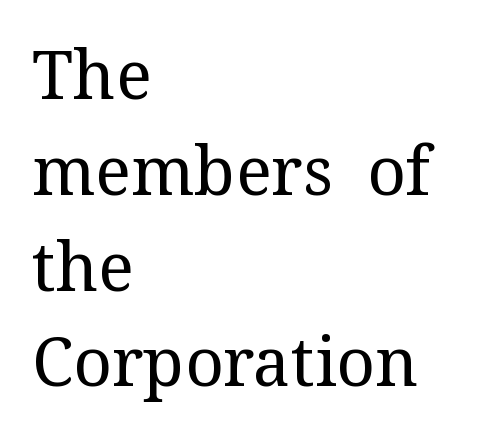
{"serif": "yes", "italic": "no", "bold": "no", "weight": "regular", "width": "normal", "stroke_contrast": "medium", "x_height": "medium", "monospaced": "no", "underline": "no", "align": "left", "line_spacing": "normal", "line_spacing_ratio": 1.43, "letter_spacing": "normal", "letter_spacing_em": 0.0, "glyph_px": 67}
